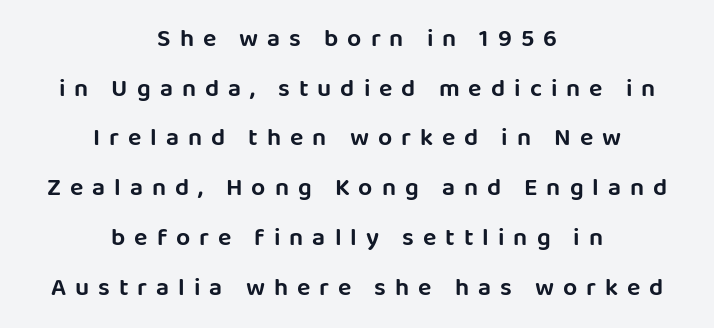
Q: Is the text italic (slanted)? A: No, it is upright.
Q: Is the text underlined? A: No.
Q: How is the paragraph aligned? A: Centered.
Q: Is the spacing between letters normal or unusually wide? A: Unusually wide.
Q: Is the spacing between lines tight, normal or loose? A: Loose.
